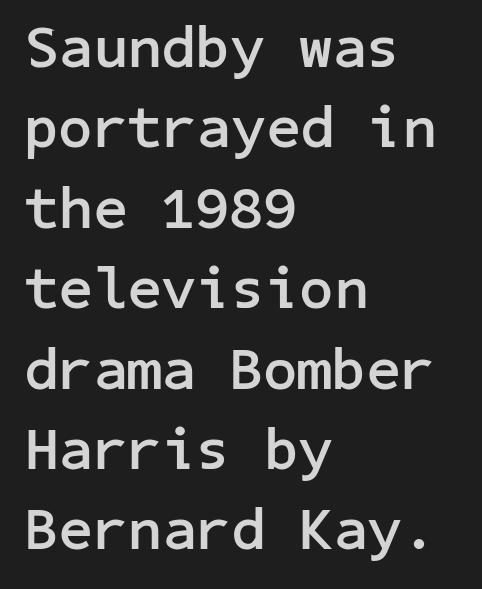
{"serif": "no", "italic": "no", "bold": "yes", "weight": "semibold", "width": "normal", "stroke_contrast": "low", "x_height": "medium", "underline": "no", "align": "left", "line_spacing": "normal", "line_spacing_ratio": 1.34, "letter_spacing": "normal", "letter_spacing_em": 0.0, "glyph_px": 60}
